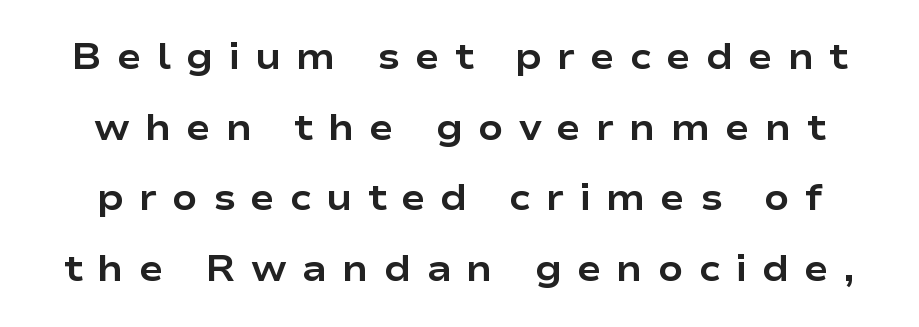
Q: Is the text bold? A: Yes.
Q: Is the text italic (slanted)? A: No, it is upright.
Q: Is the typeface a serif or a sans-serif typeface? A: Sans-serif.
Q: Is the text underlined? A: No.
Q: Is the spacing between letters normal or unusually wide? A: Unusually wide.
Q: Is the spacing between lines tight, normal or loose? A: Loose.
Q: Width (condensed, normal, or wide)? A: Wide.
Q: Stroke contrast? A: Low.
Q: x-height? A: Medium.
Q: Monospaced? A: No.
